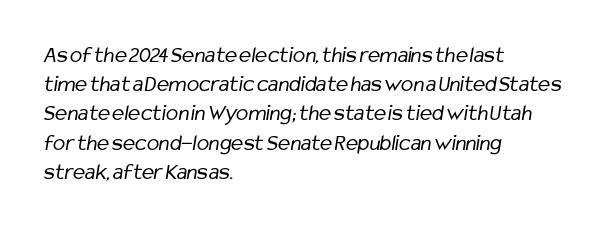
Q: Is the text bold? A: No.
Q: Is the text underlined? A: No.
Q: How is the paragraph aligned? A: Left-aligned.
Q: Is the spacing between letters normal or unusually wide? A: Normal.
Q: Is the spacing between lines tight, normal or loose? A: Normal.
